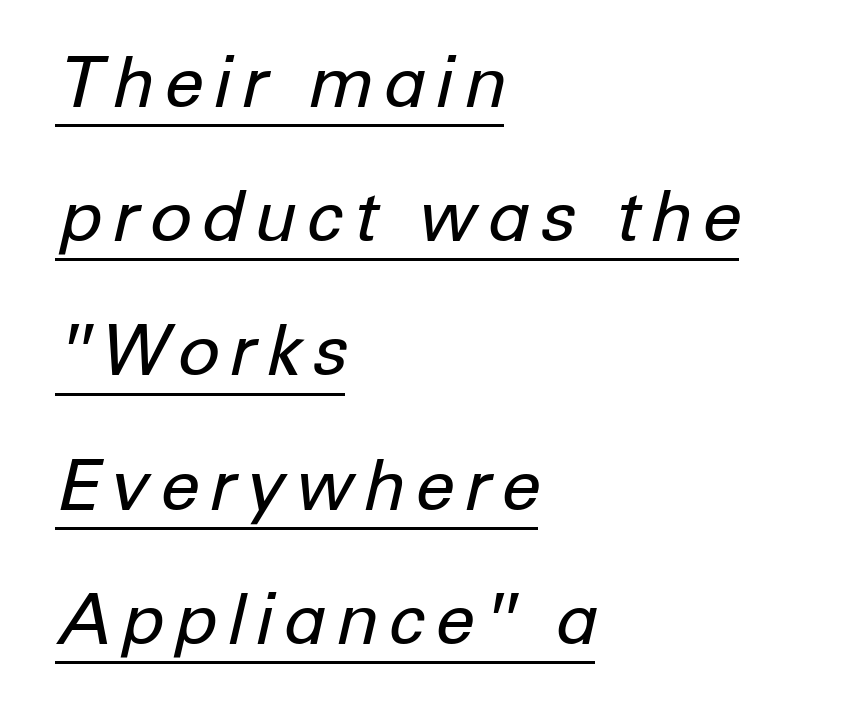
The image shows 71 px regular-weight type, italic (leaning right); set left-aligned, line spacing 1.89x, underlined; low stroke contrast and a medium x-height.
